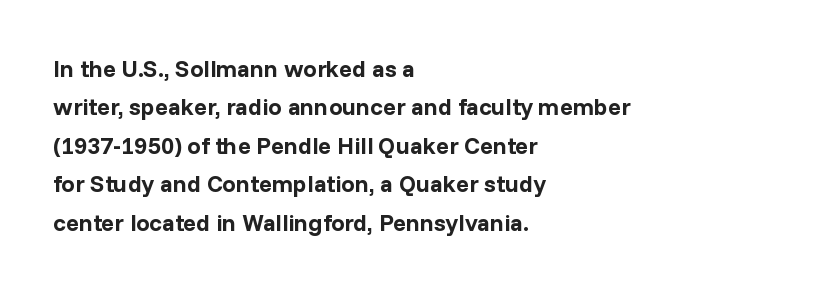
Q: Is the text bold? A: Yes.
Q: Is the text italic (slanted)? A: No, it is upright.
Q: Is the text underlined? A: No.
Q: How is the paragraph aligned? A: Left-aligned.
Q: Is the spacing between letters normal or unusually wide? A: Normal.
Q: Is the spacing between lines tight, normal or loose? A: Normal.
